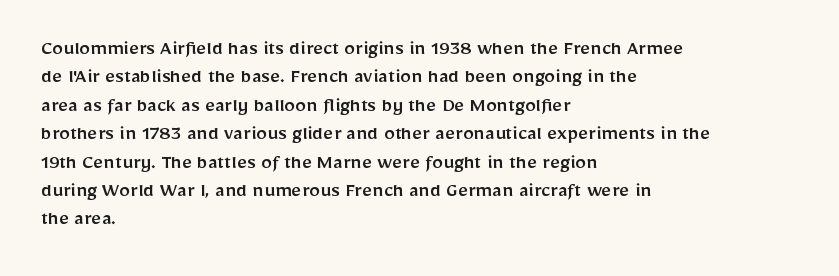
Does extra space separate the letters? No, they use regular spacing. Rows of type keep a routine distance in the vertical direction. Descender tails drop into unmarked territory. No italicization has been applied; the sample stays upright.
